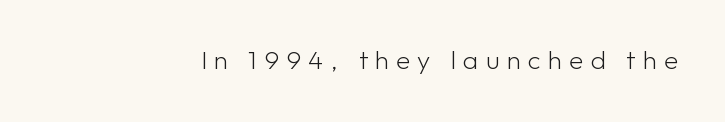
The image shows 26 px text type, upright; set unusually wide letter spacing (+0.28 em), not underlined.
